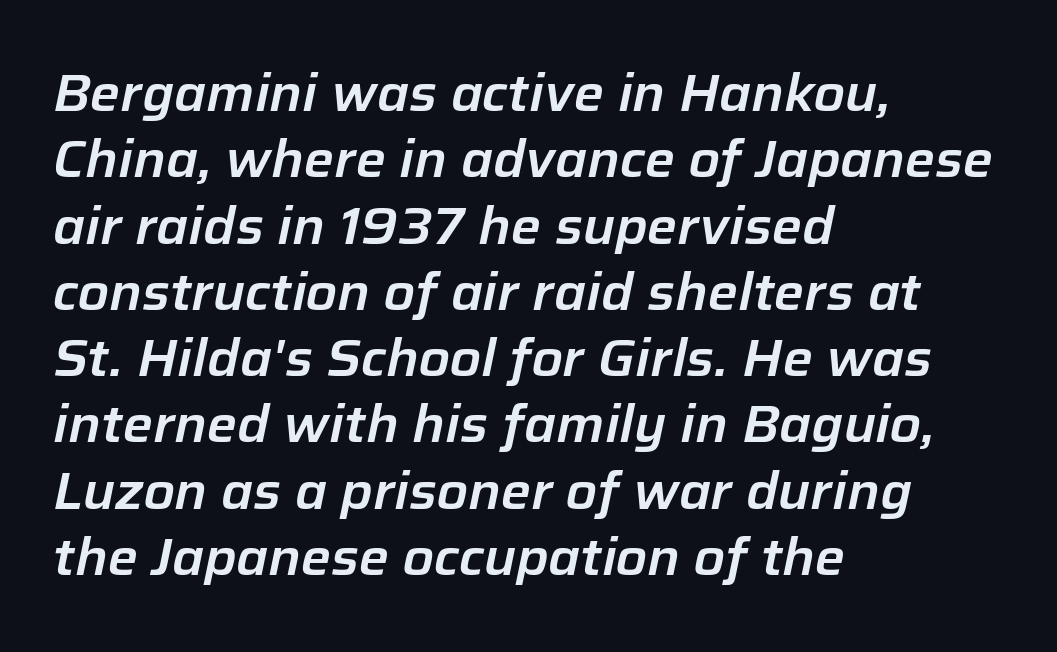
Each new line begins a customary step beneath the previous one. Layout note: lines flush left. These lines are rendered in a variable-pitch font. Just letters on the line, the space beneath them empty. The letters sit at their default tracking, neither squeezed nor spread. The typography opts for an oblique posture over an upright one.
